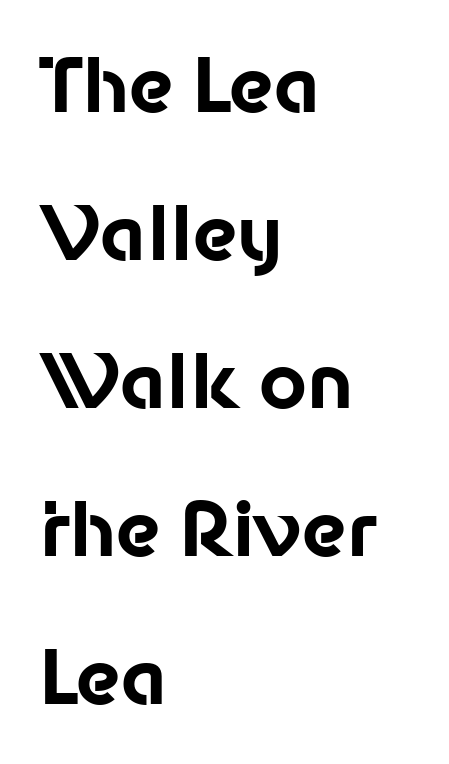
Style check: upright. The setting favours the left margin, as ordinary paragraphs usually do. Nope, no serifs anywhere on these letters. Widely set lines give the paragraph a tall, airy silhouette. Set as a true bold cut, around the 700 mark.
